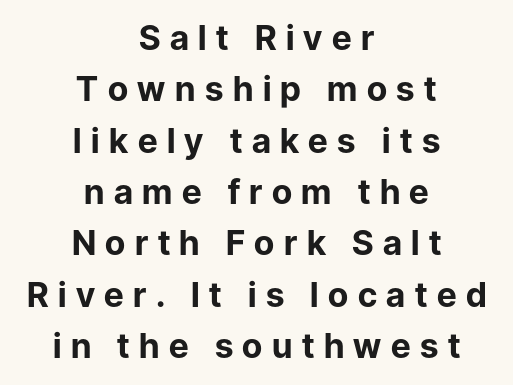
Notice how descenders clear the ascenders below comfortably — that's standard leading. The compositor balanced each line on the midline. Someone cranked the tracking dial way up on this one. Here the designer chose a conventional face with non-uniform glyph widths.
